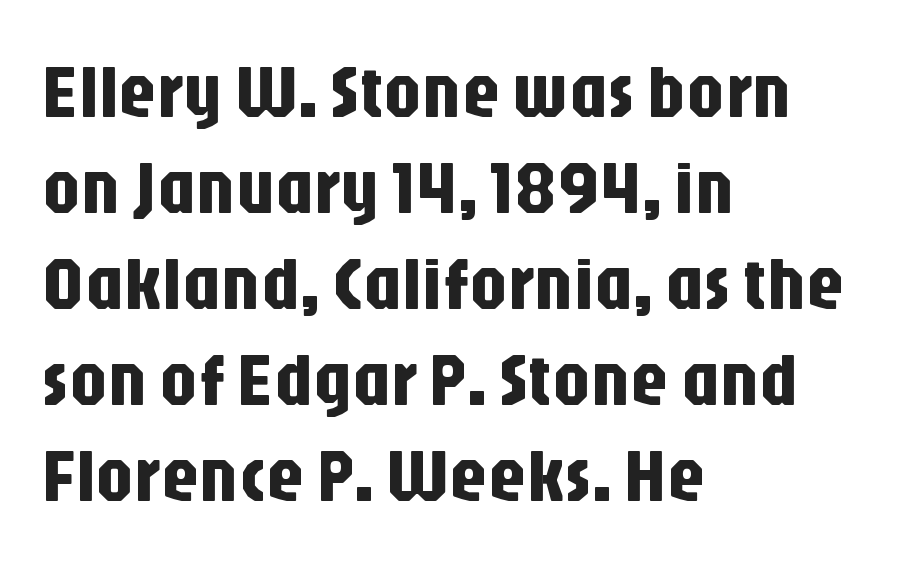
{"serif": "no", "italic": "no", "width": "condensed", "stroke_contrast": "low", "x_height": "large", "monospaced": "no", "underline": "no", "align": "left", "line_spacing": "normal", "line_spacing_ratio": 1.28, "letter_spacing": "normal", "letter_spacing_em": 0.0, "glyph_px": 75}
